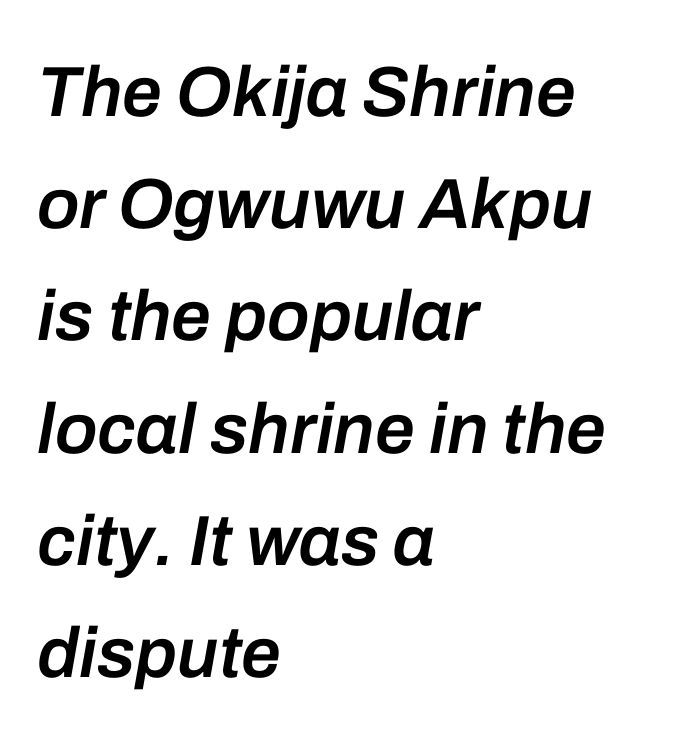
Q: Is the text bold? A: Semi-bold.
Q: Is the text italic (slanted)? A: Yes, it leans right by about 10 degrees.
Q: Is the text underlined? A: No.
Q: How is the paragraph aligned? A: Left-aligned.
Q: Is the spacing between letters normal or unusually wide? A: Normal.
Q: Is the spacing between lines tight, normal or loose? A: Normal.
Q: Width (condensed, normal, or wide)? A: Normal.
Q: Stroke contrast? A: Low.
Q: x-height? A: Medium.
Q: Monospaced? A: No.
